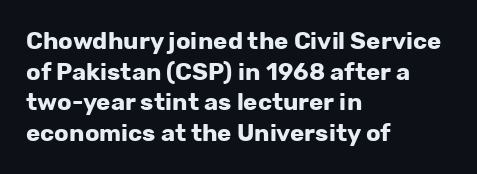
The image shows 24 px bold type, upright; set left-aligned, normal line spacing (1.28x), normal letter spacing, not underlined.
